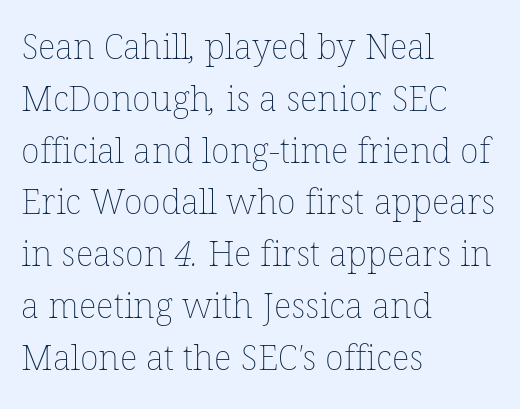
The image shows 35 px thin type; set left-aligned, normal line spacing (1.48x), normal letter spacing, not underlined; low stroke contrast and a medium x-height.
